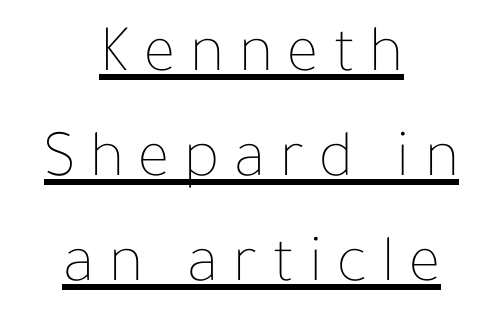
{"italic": "no", "bold": "no", "weight": "thin", "width": "normal", "stroke_contrast": "low", "x_height": "medium", "monospaced": "no", "underline": "yes", "align": "center", "line_spacing": "normal", "line_spacing_ratio": 1.57, "letter_spacing": "wide", "letter_spacing_em": 0.22, "glyph_px": 67}
